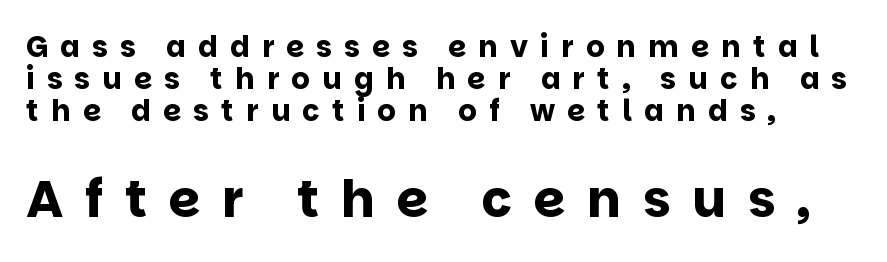
The image shows 51 px bold sans-serif type, upright; set left-aligned, tight line spacing (1.11x), unusually wide letter spacing (+0.42 em), not underlined; the second (bottom) block is 1.76x larger; low stroke contrast and a large x-height.
